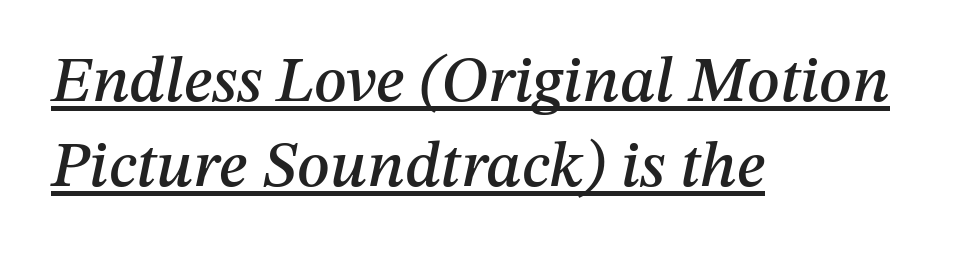
These lines were composed using italics. Visually the block forms a straight wall on the left and a jagged coastline on the right. Normally led — the rows are evenly, conventionally spaced. Does a line run under the words? Yes, clearly. Think of a printed novel: that variable character pitch is what you see here.
